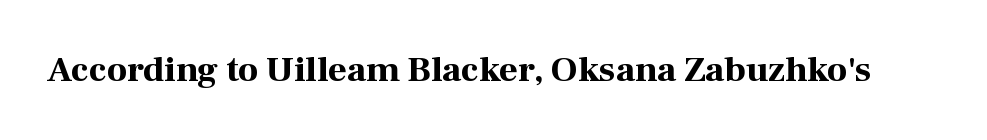
Anything drawn beneath the words? Only blank space. Do the characters align in a grid? No, the font is proportional. This sample uses plain, unmodified letter spacing. Are there feet on the stems? There are — it's a serif. The specimen reads as upright at a glance. Bold? Absolutely — the strokes are thick and heavy.
